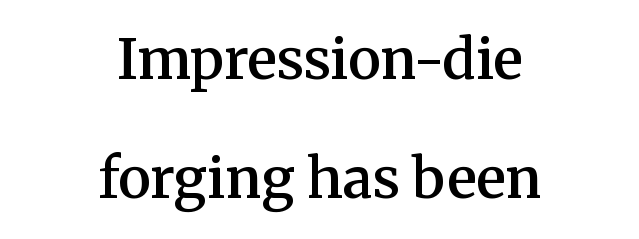
{"serif": "yes", "italic": "no", "bold": "semi", "weight": "semibold", "width": "normal", "stroke_contrast": "medium", "x_height": "medium", "monospaced": "no", "underline": "no", "align": "center", "line_spacing": "loose", "line_spacing_ratio": 2.17, "letter_spacing": "normal", "letter_spacing_em": 0.0, "glyph_px": 55}
